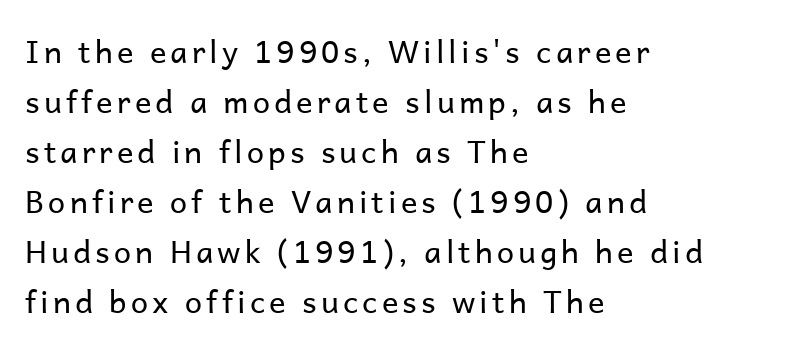
The image shows 31 px regular-weight sans-serif type, upright; set left-aligned, normal line spacing (1.61x), not underlined; low stroke contrast and a medium x-height.
